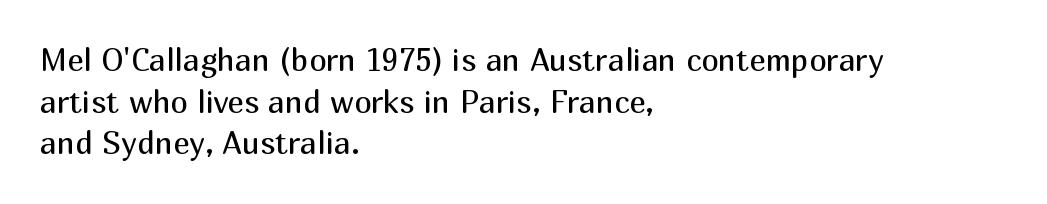
{"serif": "no", "italic": "no", "bold": "no", "weight": "regular", "width": "normal", "stroke_contrast": "medium", "x_height": "medium", "monospaced": "no", "underline": "no", "align": "left", "line_spacing": "normal", "line_spacing_ratio": 1.34, "letter_spacing": "normal", "letter_spacing_em": 0.0, "glyph_px": 31}
